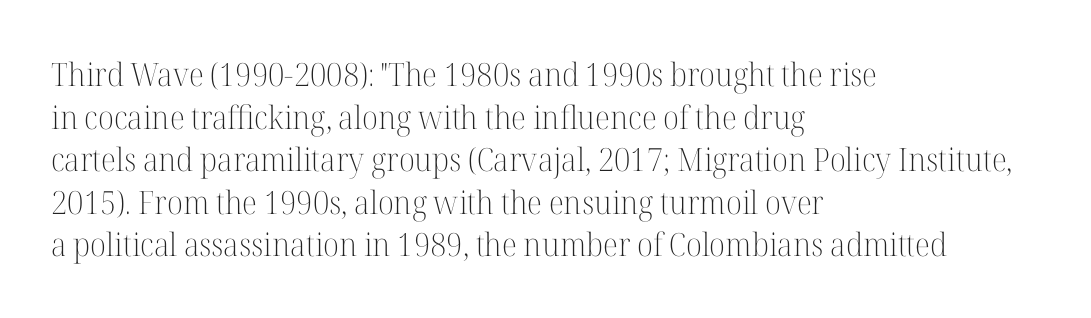
The image shows 32 px light serif type, upright; set left-aligned, normal line spacing (1.33x), normal letter spacing, not underlined; high stroke contrast and a medium x-height.
